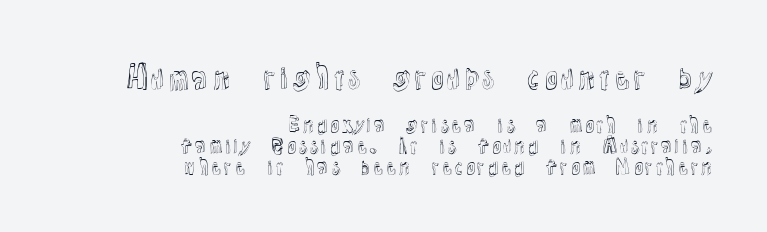
Proportional: the letters do not fall into vertical columns. The paragraph shown leans on its right margin. Reading top to bottom, the characters get smaller at the block break. The letterforms sit shoulder to shoulder at normal distance. Tall strokes in this sample are plumb rather than angled. Successive baselines arrive quickly, one right under another.
